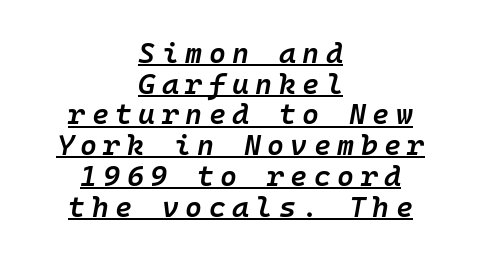
The image shows 29 px semibold type, italic (leaning right), monospaced; set centered, tight line spacing (1.06x), unusually wide letter spacing (+0.22 em), underlined; low stroke contrast and a medium x-height.
